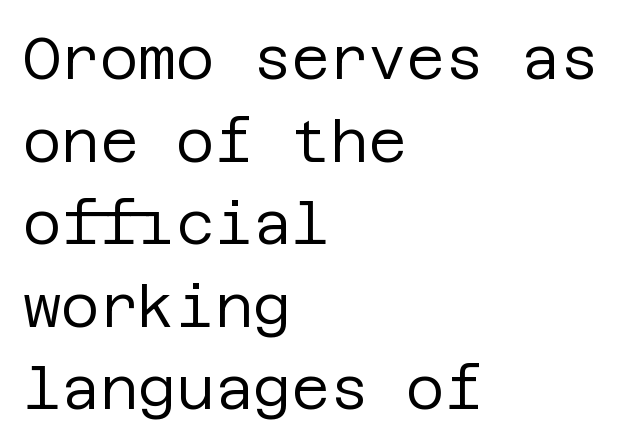
Line beginnings align vertically; line endings do not. Upright lettering throughout. I'd call this a sans setting — the letters go barefoot. Check under the words: just untouched page. Line spacing here is normal. Heaviness? Minimal to ordinary, like unemphasized prose.
